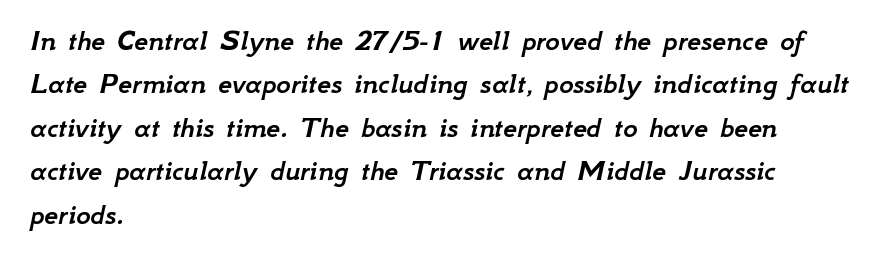
Q: Is the text italic (slanted)? A: Yes, it leans right by about 12 degrees.
Q: Is the text underlined? A: No.
Q: How is the paragraph aligned? A: Left-aligned.
Q: Is the spacing between letters normal or unusually wide? A: Normal.
Q: Is the spacing between lines tight, normal or loose? A: Normal.
Q: Width (condensed, normal, or wide)? A: Normal.
Q: Stroke contrast? A: Low.
Q: x-height? A: Small.
Q: Monospaced? A: No.
